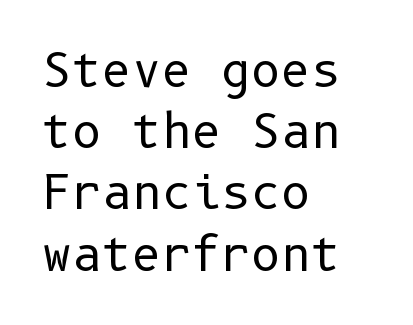
Q: Is the text bold? A: No.
Q: Is the text italic (slanted)? A: No, it is upright.
Q: Is the typeface a serif or a sans-serif typeface? A: Sans-serif.
Q: Is the text underlined? A: No.
Q: How is the paragraph aligned? A: Left-aligned.
Q: Is the spacing between letters normal or unusually wide? A: Normal.
Q: Is the spacing between lines tight, normal or loose? A: Normal.
Q: Width (condensed, normal, or wide)? A: Normal.
Q: Stroke contrast? A: Low.
Q: x-height? A: Medium.
